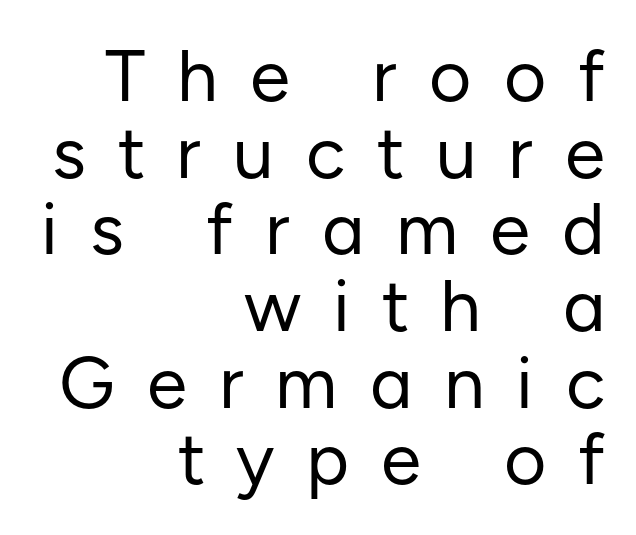
{"serif": "no", "italic": "no", "bold": "no", "weight": "regular", "width": "normal", "stroke_contrast": "low", "x_height": "medium", "monospaced": "no", "underline": "no", "align": "right", "line_spacing": "tight", "line_spacing_ratio": 1.05, "letter_spacing": "wide", "letter_spacing_em": 0.44, "glyph_px": 73}
